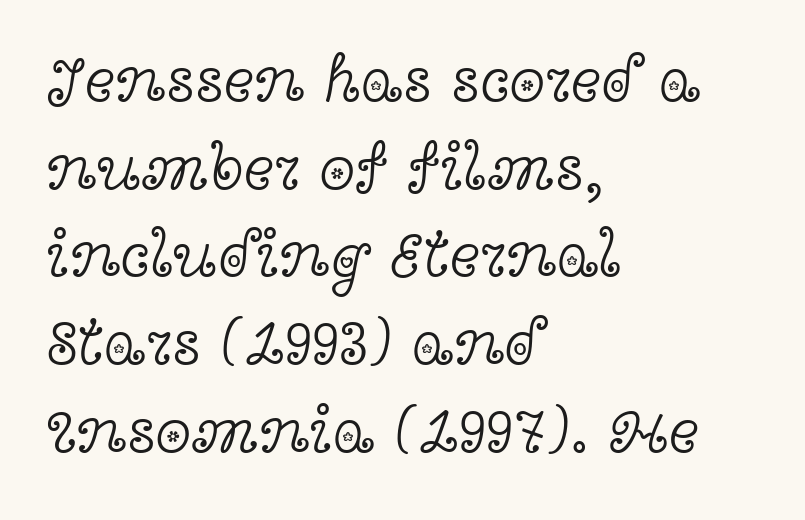
The image shows 65 px light, wide serif type, upright; set left-aligned, normal line spacing (1.35x), normal letter spacing, not underlined; a medium x-height.
